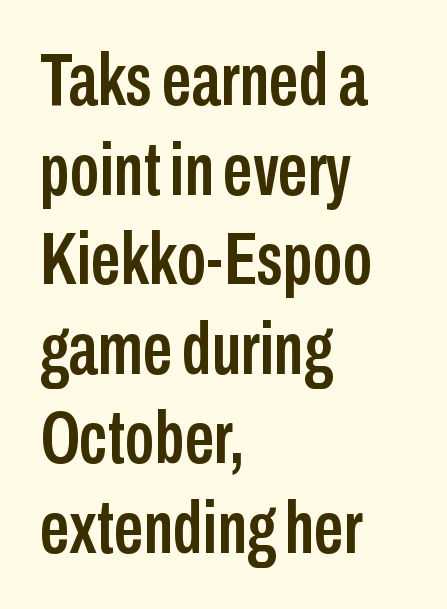
{"serif": "no", "italic": "no", "width": "condensed", "stroke_contrast": "low", "x_height": "medium", "monospaced": "no", "underline": "no", "align": "left", "line_spacing_ratio": 1.21, "letter_spacing": "normal", "letter_spacing_em": 0.0, "glyph_px": 74}
